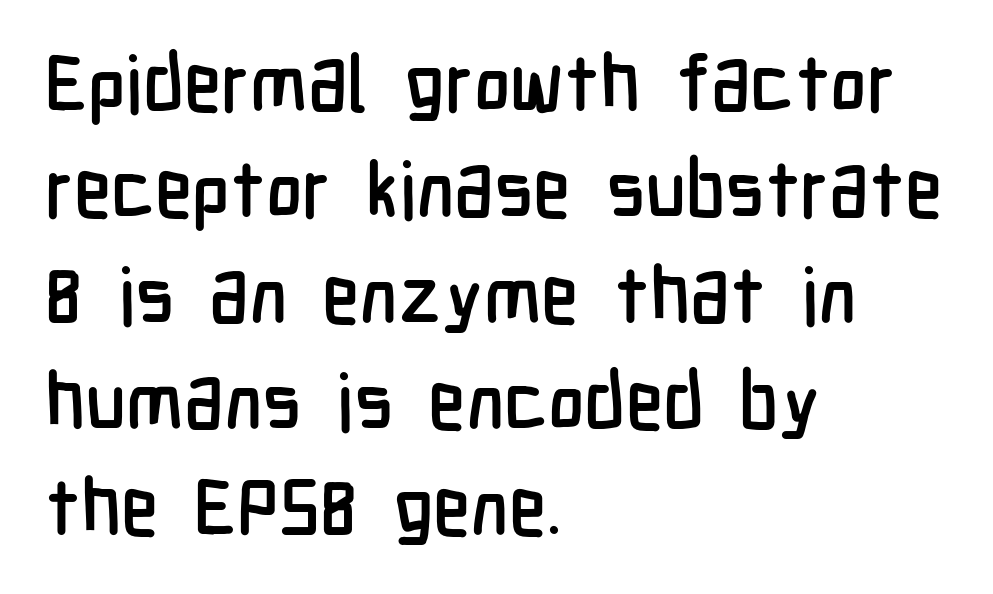
{"serif": "no", "italic": "no", "width": "condensed", "stroke_contrast": "low", "x_height": "medium", "monospaced": "no", "underline": "no", "align": "left", "line_spacing": "normal", "line_spacing_ratio": 1.36, "letter_spacing": "normal", "letter_spacing_em": 0.0, "glyph_px": 78}
